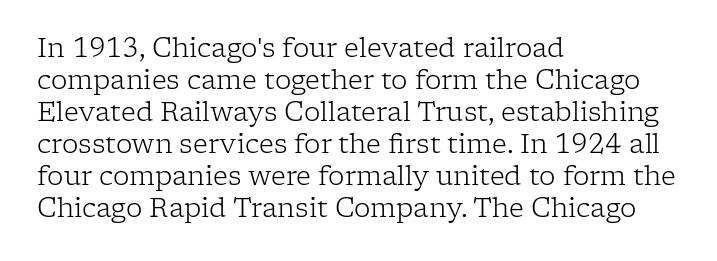
The image shows 26 px text type, upright; set left-aligned, line spacing 1.23x, normal letter spacing, not underlined.
